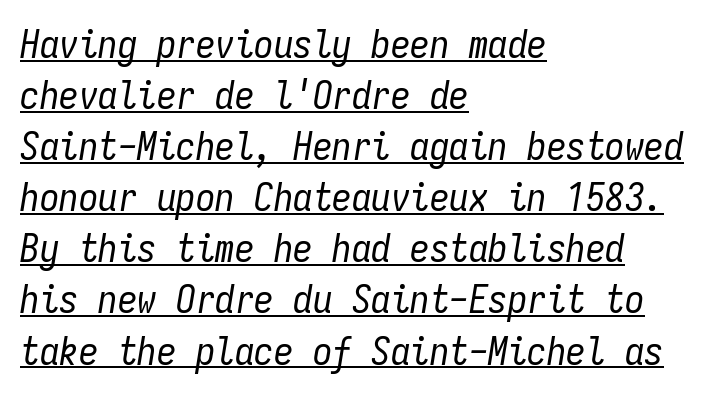
Q: Is the text bold? A: No.
Q: Is the text italic (slanted)? A: Yes, it leans right by about 9 degrees.
Q: Is the text underlined? A: Yes.
Q: How is the paragraph aligned? A: Left-aligned.
Q: Is the spacing between letters normal or unusually wide? A: Normal.
Q: Is the spacing between lines tight, normal or loose? A: Normal.
Q: Width (condensed, normal, or wide)? A: Condensed.
Q: Stroke contrast? A: Low.
Q: x-height? A: Medium.
Q: Monospaced? A: Yes.
